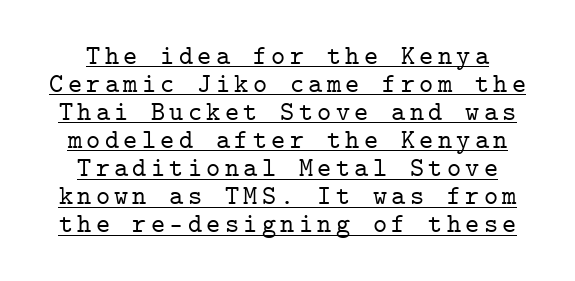
{"italic": "no", "underline": "yes", "line_spacing": "tight", "line_spacing_ratio": 1.04, "glyph_px": 27}
